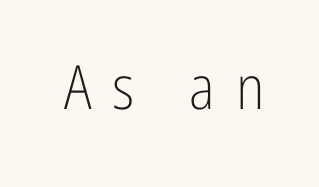
The image shows 61 px light, condensed sans-serif type, upright; set unusually wide letter spacing (+0.34 em), not underlined; low stroke contrast and a medium x-height.
